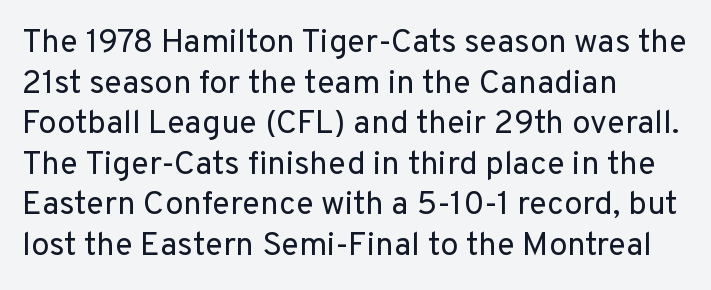
The image shows 33 px regular-weight sans-serif type, upright; set left-aligned, line spacing 1.23x, normal letter spacing, not underlined; low stroke contrast and a medium x-height.
